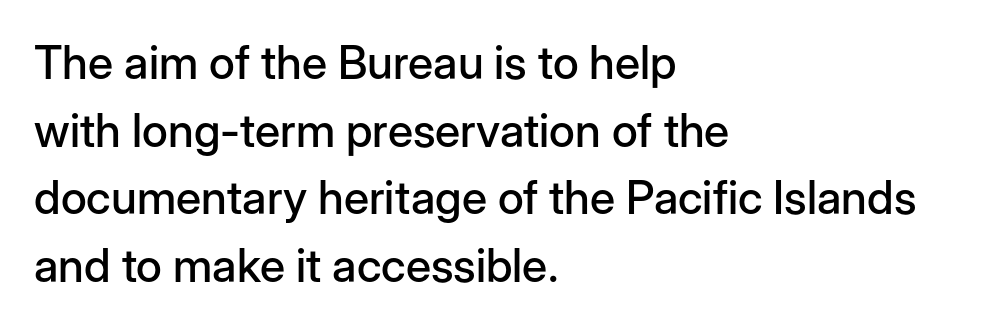
Upright lettering throughout. The compositor pushed each line to the left boundary. Clear beneath every line of the passage. You could not count columns in this text — the font is proportionally spaced.
